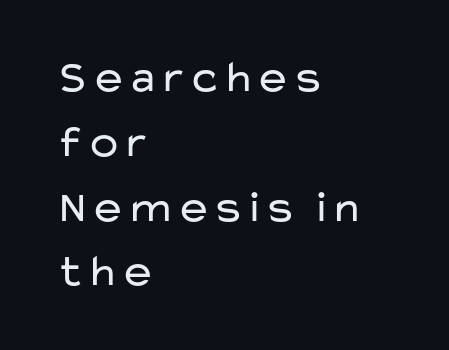
Serifs: no, the terminals of the letterforms are clean. Stem width sits at or under what a default text font uses. Inter-character spacing is left at the font's built-in metrics. A typesetter would call this proportional, since set widths differ per character.
